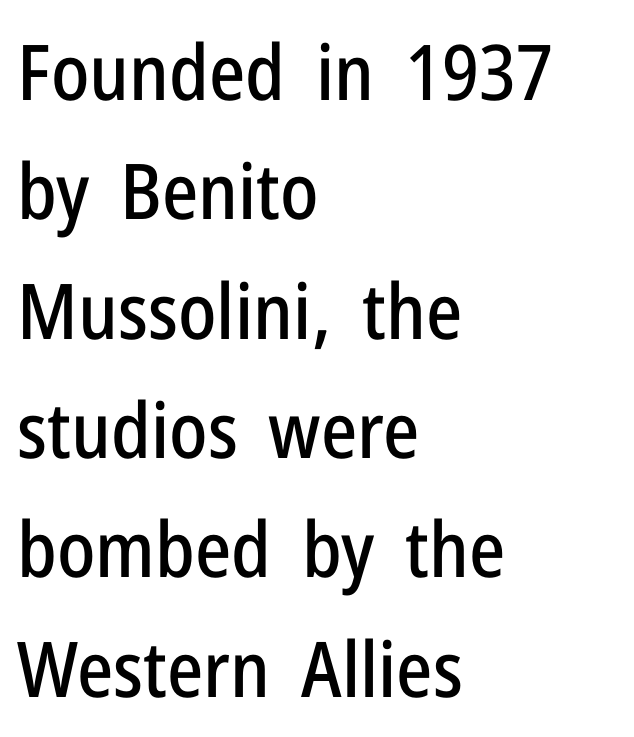
Q: Is the text italic (slanted)? A: No, it is upright.
Q: Is the typeface a serif or a sans-serif typeface? A: Sans-serif.
Q: Is the text underlined? A: No.
Q: How is the paragraph aligned? A: Left-aligned.
Q: Is the spacing between letters normal or unusually wide? A: Normal.
Q: Is the spacing between lines tight, normal or loose? A: Normal.
Q: Width (condensed, normal, or wide)? A: Condensed.
Q: Stroke contrast? A: Low.
Q: x-height? A: Medium.
Q: Monospaced? A: No.
